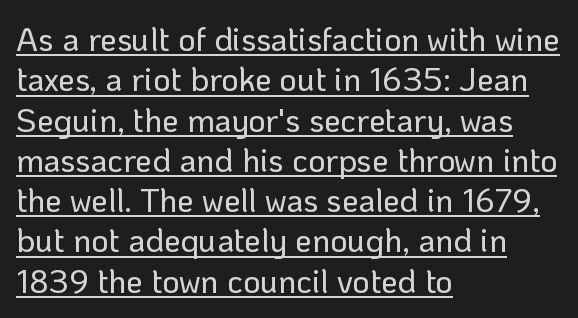
The image shows 33 px sans-serif type, upright; set left-aligned, line spacing 1.22x, normal letter spacing, underlined; low stroke contrast and a medium x-height.
